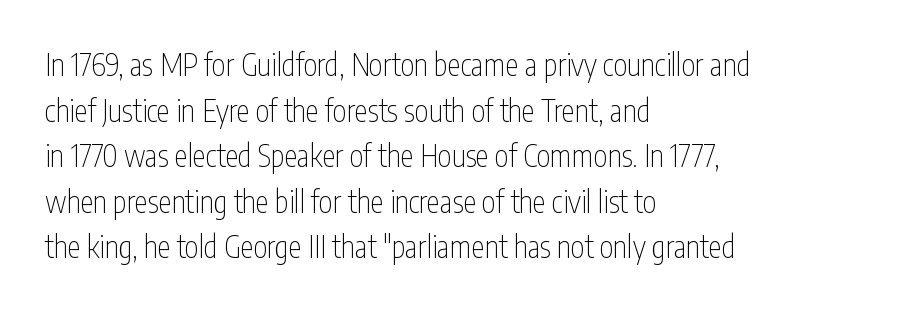
Q: Is the text bold? A: No.
Q: Is the text italic (slanted)? A: No, it is upright.
Q: Is the typeface a serif or a sans-serif typeface? A: Sans-serif.
Q: Is the text underlined? A: No.
Q: How is the paragraph aligned? A: Left-aligned.
Q: Is the spacing between letters normal or unusually wide? A: Normal.
Q: Is the spacing between lines tight, normal or loose? A: Normal.
Q: Width (condensed, normal, or wide)? A: Condensed.
Q: Stroke contrast? A: Low.
Q: x-height? A: Medium.
Q: Monospaced? A: No.
